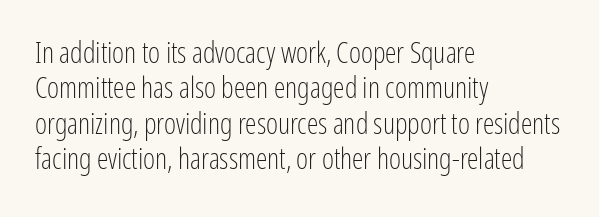
{"serif": "no", "italic": "no", "bold": "no", "weight": "light", "width": "condensed", "stroke_contrast": "low", "x_height": "medium", "monospaced": "no", "underline": "no", "align": "left", "line_spacing_ratio": 1.22, "letter_spacing": "normal", "letter_spacing_em": 0.0, "glyph_px": 29}
